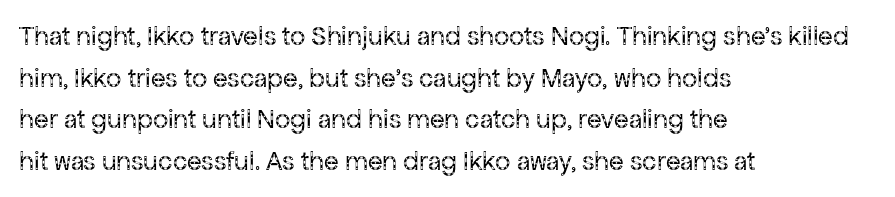
The image shows 27 px text type, upright; set left-aligned, normal line spacing (1.54x), normal letter spacing, not underlined.
